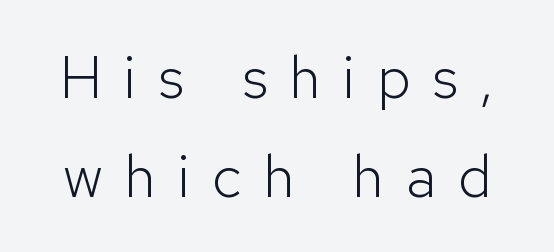
The image shows 59 px light sans-serif type, upright; set normal line spacing (1.67x), unusually wide letter spacing (+0.37 em), not underlined; low stroke contrast and a medium x-height.
